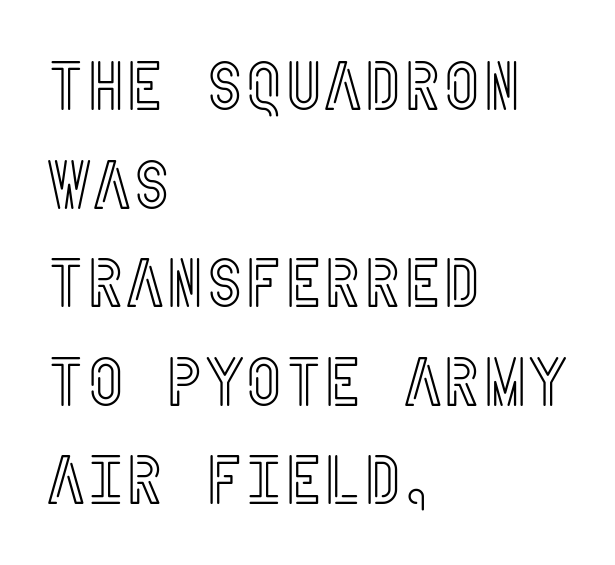
The gaps between neighbouring characters are ordinary and unremarkable. Nope, not italic — everything's standing straight. Summary of vertical rhythm: regular, with standard interline spacing. Only glyphs here, with clear space below each row. Reading down the block, your eye returns to a fixed left position each line.
